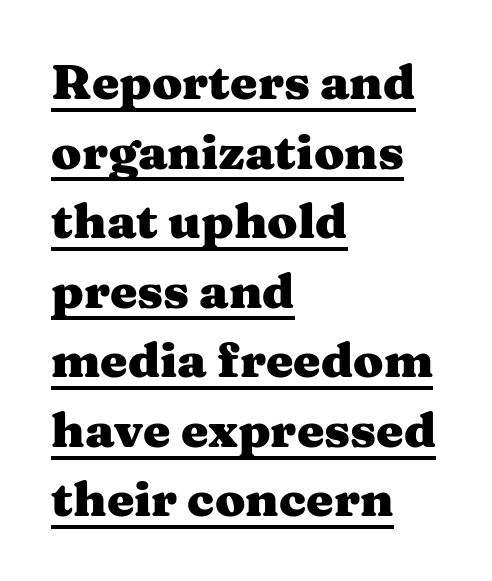
Q: Is the text bold? A: Yes.
Q: Is the text italic (slanted)? A: No, it is upright.
Q: Is the typeface a serif or a sans-serif typeface? A: Serif.
Q: Is the text underlined? A: Yes.
Q: How is the paragraph aligned? A: Left-aligned.
Q: Is the spacing between letters normal or unusually wide? A: Normal.
Q: Is the spacing between lines tight, normal or loose? A: Normal.
Q: Width (condensed, normal, or wide)? A: Wide.
Q: Stroke contrast? A: Medium.
Q: x-height? A: Medium.
Q: Monospaced? A: No.
